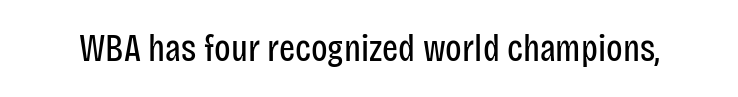
The image shows 38 px regular-weight, condensed sans-serif type, upright; set normal letter spacing, not underlined; low stroke contrast and a large x-height.
